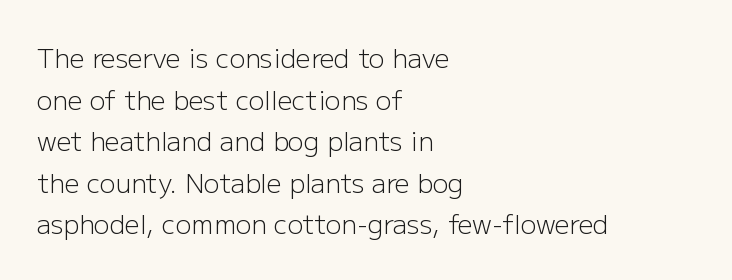
Rule under the text: the space is simply empty. One-word summary of the alignment: left. Stroke thickness stays within the range of a standard reading face or lighter. Rows of type keep a routine distance in the vertical direction. Ascenders rise straight up at ninety degrees. The tracking reads as untouched default to a designer's eye.
